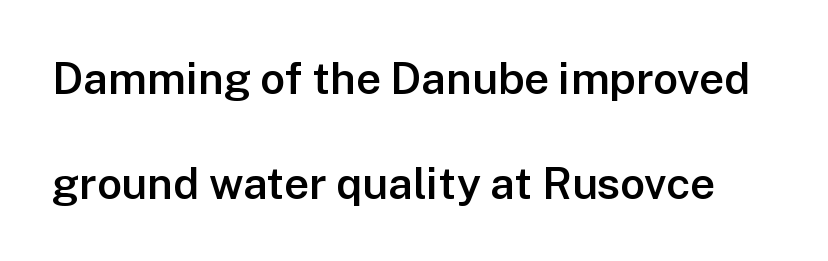
{"serif": "no", "italic": "no", "bold": "semi", "weight": "semibold", "width": "normal", "stroke_contrast": "low", "x_height": "medium", "monospaced": "no", "underline": "no", "line_spacing": "loose", "line_spacing_ratio": 2.38, "letter_spacing": "normal", "letter_spacing_em": 0.0, "glyph_px": 44}
